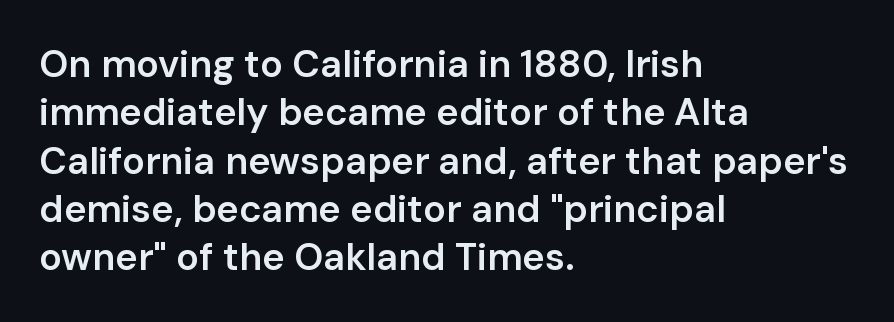
{"serif": "no", "italic": "no", "bold": "semi", "weight": "semibold", "width": "normal", "stroke_contrast": "low", "x_height": "medium", "monospaced": "no", "underline": "no", "align": "left", "line_spacing": "normal", "line_spacing_ratio": 1.27, "letter_spacing": "normal", "letter_spacing_em": 0.0, "glyph_px": 38}
